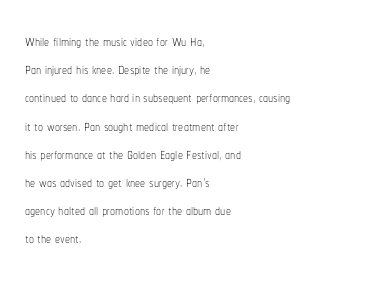
{"italic": "no", "bold": "no", "underline": "no", "align": "left", "line_spacing": "normal", "line_spacing_ratio": 1.41, "letter_spacing": "normal", "letter_spacing_em": 0.0, "glyph_px": 20}
